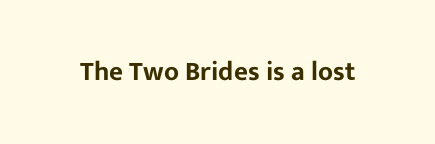
The image shows 27 px text type, upright; set normal letter spacing, not underlined.
